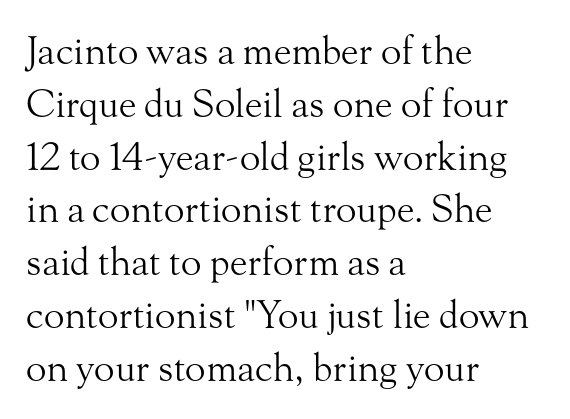
The image shows 38 px light serif type, upright; set left-aligned, normal line spacing (1.39x), normal letter spacing, not underlined; medium stroke contrast and a small x-height.
